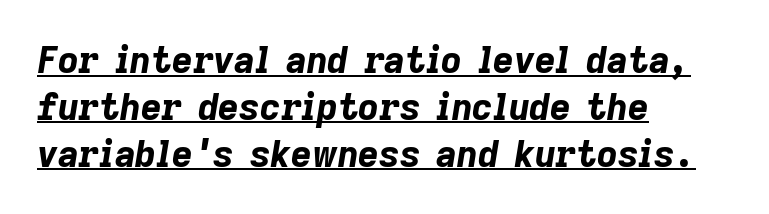
Q: Is the text bold? A: Yes.
Q: Is the text italic (slanted)? A: Yes, it leans right by about 9 degrees.
Q: Is the text underlined? A: Yes.
Q: How is the paragraph aligned? A: Left-aligned.
Q: Is the spacing between letters normal or unusually wide? A: Normal.
Q: Is the spacing between lines tight, normal or loose? A: Normal.
Q: Width (condensed, normal, or wide)? A: Normal.
Q: Stroke contrast? A: Low.
Q: x-height? A: Medium.
Q: Monospaced? A: No.
